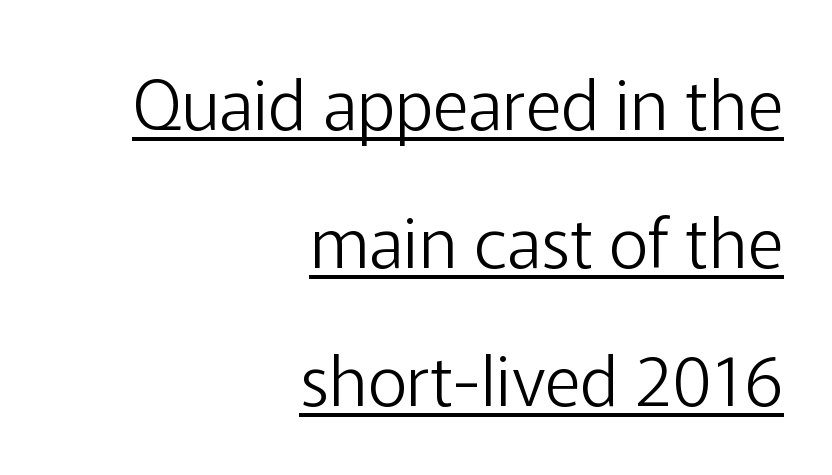
The image shows 69 px light sans-serif type, upright; set right-aligned, loose line spacing (2.0x), normal letter spacing, underlined; low stroke contrast and a medium x-height.
